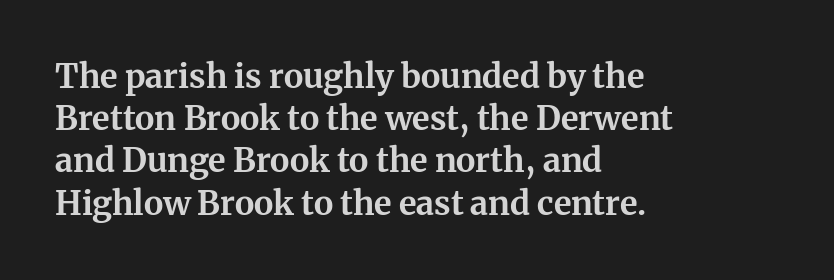
These lines keep a tight, regular rhythm from letter to letter. The space beneath each line is pristine and unruled. No italicization has been applied; the sample stays upright. These words are printed bold, with thick strokes throughout. The rows are spaced the way most documents space them. Looks like regular typesetting: each glyph gets only the width it needs.
